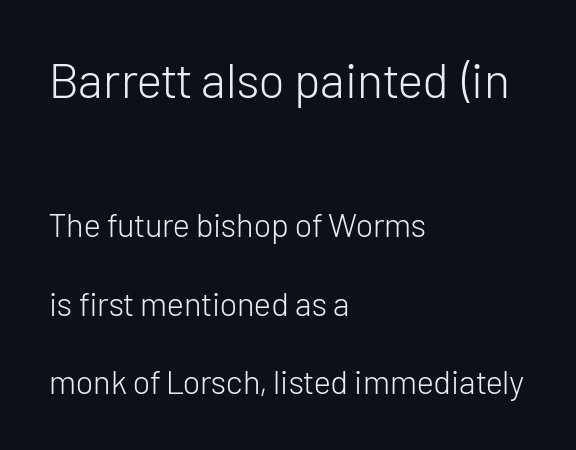
{"serif": "no", "italic": "no", "bold": "no", "weight": "light", "width": "normal", "stroke_contrast": "low", "x_height": "medium", "monospaced": "no", "underline": "no", "align": "left", "line_spacing": "loose", "line_spacing_ratio": 2.37, "letter_spacing": "normal", "letter_spacing_em": 0.0, "larger_block": "first", "size_ratio": 1.48, "glyph_px": 49}
